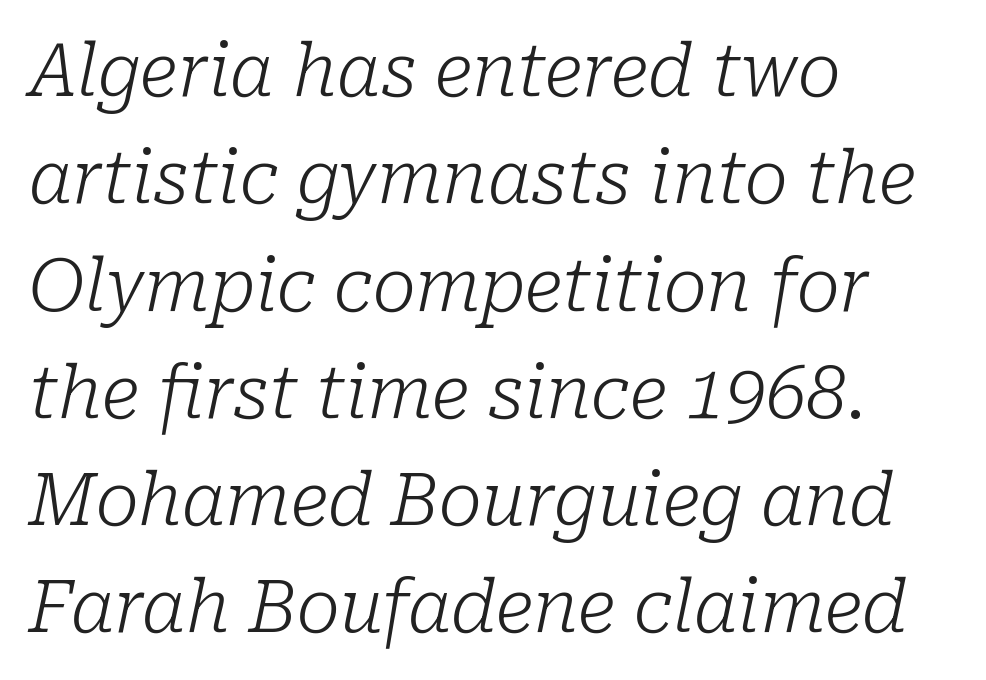
{"serif": "yes", "italic": "yes", "lean": "right", "slant_degrees": 10, "bold": "no", "weight": "light", "width": "normal", "stroke_contrast": "low", "x_height": "medium", "monospaced": "no", "underline": "no", "align": "left", "line_spacing": "normal", "line_spacing_ratio": 1.49, "letter_spacing": "normal", "letter_spacing_em": 0.0, "glyph_px": 72}
